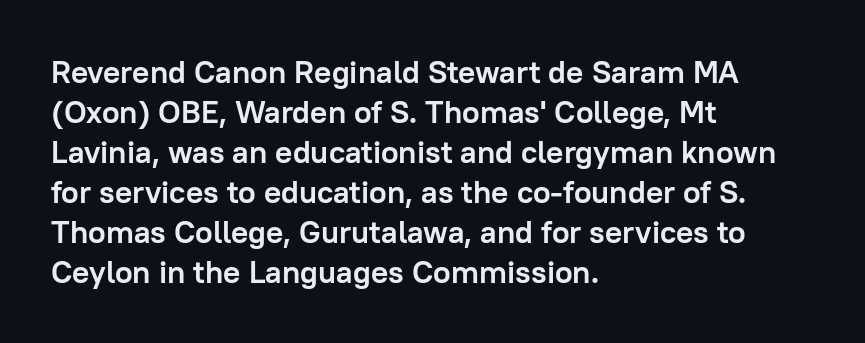
Bold? Absolutely — the strokes are thick and heavy. A typesetter would call this leading conventional body-copy spacing. Posture: vertical. A typesetter would call this proportional, since set widths differ per character. If you drew a ruler down the left edge, every line would touch it. Letters rest on an invisible, unmarked baseline.
